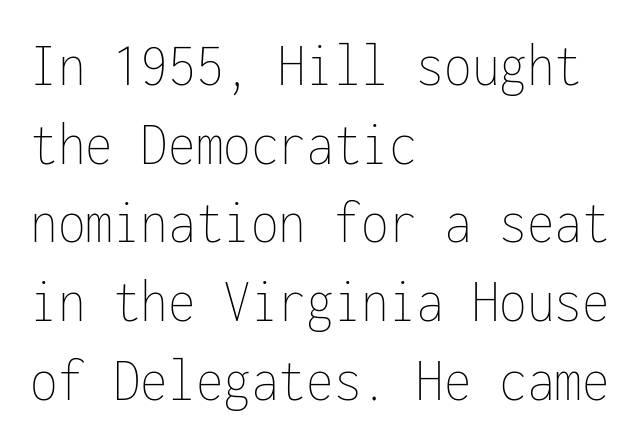
Q: Is the text bold? A: No.
Q: Is the text italic (slanted)? A: No, it is upright.
Q: Is the text underlined? A: No.
Q: How is the paragraph aligned? A: Left-aligned.
Q: Is the spacing between letters normal or unusually wide? A: Normal.
Q: Is the spacing between lines tight, normal or loose? A: Normal.
Q: Width (condensed, normal, or wide)? A: Condensed.
Q: Stroke contrast? A: Low.
Q: x-height? A: Medium.
Q: Monospaced? A: Yes.
